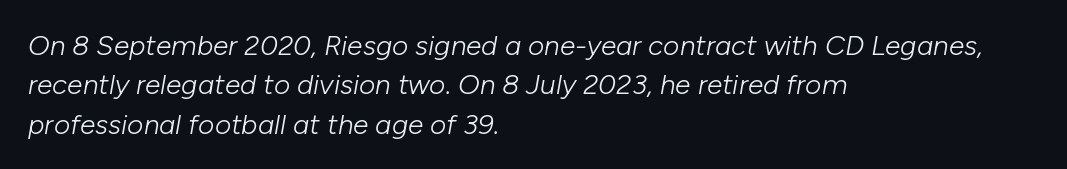
The image shows 28 px light type, italic (leaning right); set left-aligned, normal line spacing (1.41x), normal letter spacing, not underlined; low stroke contrast and a medium x-height.
